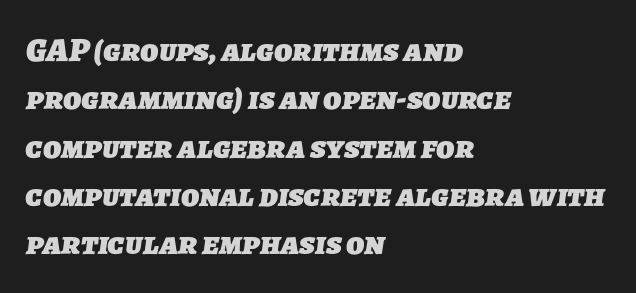
{"serif": "no", "bold": "yes", "weight": "heavy", "width": "normal", "stroke_contrast": "low", "x_height": "medium", "monospaced": "no", "underline": "no", "align": "left", "line_spacing": "normal", "line_spacing_ratio": 1.42, "letter_spacing": "normal", "letter_spacing_em": 0.0, "glyph_px": 34}
